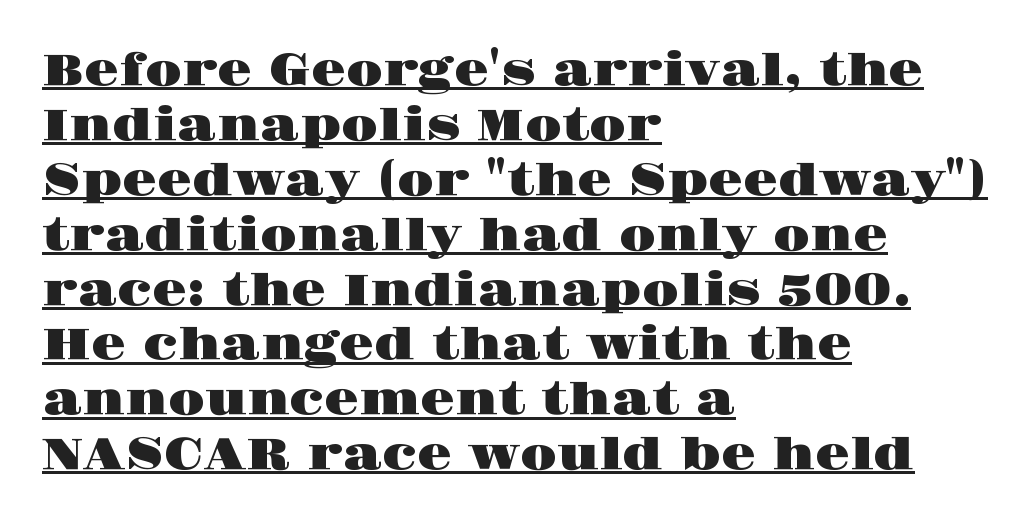
{"serif": "yes", "italic": "no", "width": "wide", "stroke_contrast": "high", "x_height": "large", "monospaced": "no", "underline": "yes", "align": "left", "line_spacing_ratio": 1.22, "letter_spacing": "normal", "letter_spacing_em": 0.0, "glyph_px": 45}
